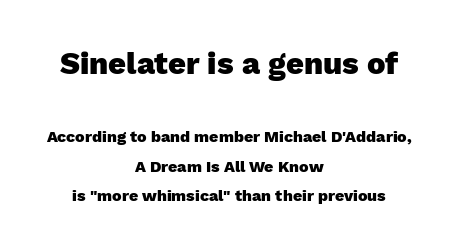
Caption: multi-line text, centered on the measure. The font is running at its bold setting. These lines are rendered in a variable-pitch font. You can tell it's not italic because the verticals are truly vertical. Nobody drew a line under any word here.
